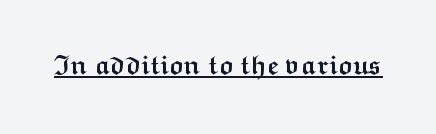
The image shows 26 px bold type, upright; set normal letter spacing, underlined.
